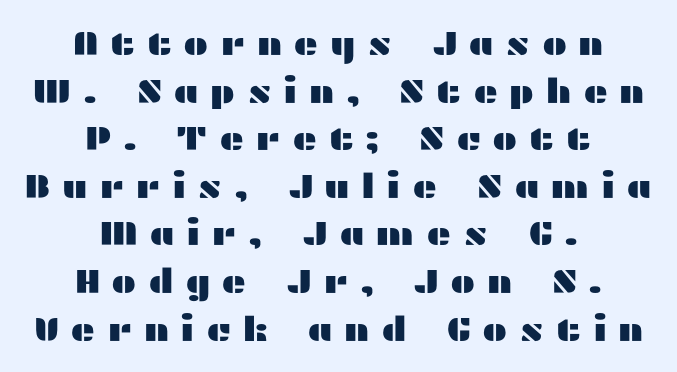
Type without underlining. Type style note: lacks serifs. Students, observe: this is what conventionally led text looks like. Note the varied advance widths — an 'i' is clearly narrower than an 'm'. Characters remain perfectly vertical along every line.
